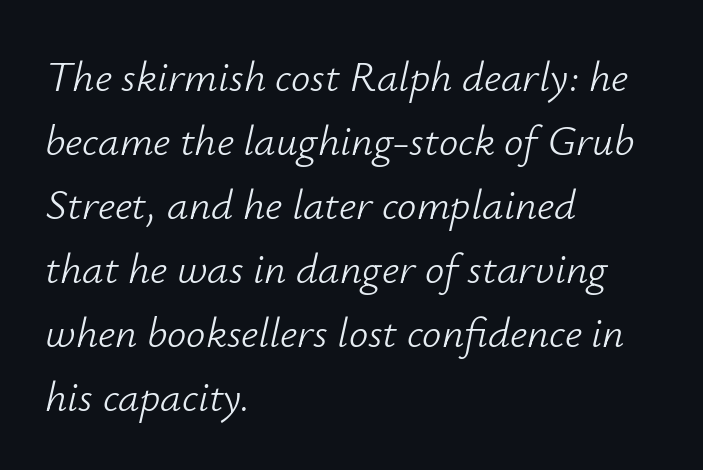
{"italic": "yes", "lean": "right", "slant_degrees": 12, "bold": "no", "weight": "light", "width": "normal", "stroke_contrast": "low", "x_height": "small", "monospaced": "no", "underline": "no", "align": "left", "line_spacing": "normal", "line_spacing_ratio": 1.49, "letter_spacing": "normal", "letter_spacing_em": 0.0, "glyph_px": 43}
